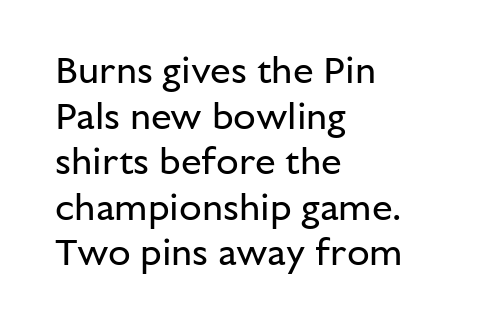
Ordinary non-slanted type is in use. These lines are rendered in a variable-pitch font. Glyph-to-glyph distance matches everyday printed text. The string is rendered with underlining switched off. The font is comparable to plain body text, perhaps lighter. The setting favours the left margin, as ordinary paragraphs usually do.
